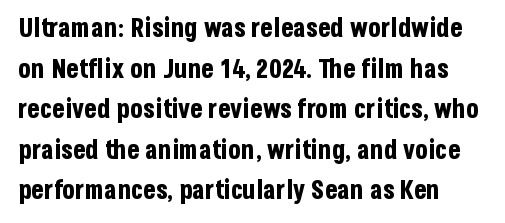
Q: Is the text bold? A: Yes.
Q: Is the text italic (slanted)? A: No, it is upright.
Q: Is the text underlined? A: No.
Q: How is the paragraph aligned? A: Left-aligned.
Q: Is the spacing between letters normal or unusually wide? A: Normal.
Q: Is the spacing between lines tight, normal or loose? A: Normal.
